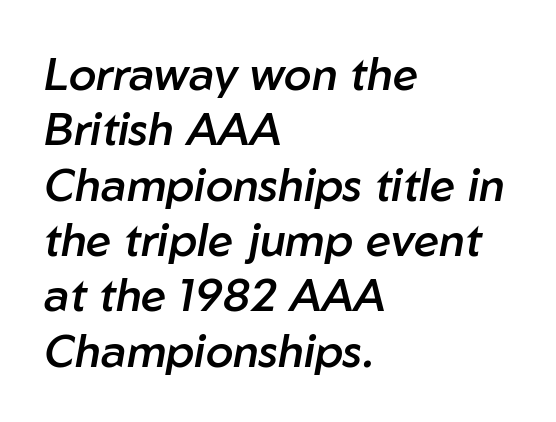
{"italic": "yes", "lean": "right", "slant_degrees": 10, "bold": "semi", "weight": "semibold", "width": "normal", "stroke_contrast": "low", "x_height": "medium", "monospaced": "no", "underline": "no", "align": "left", "line_spacing_ratio": 1.23, "letter_spacing": "normal", "letter_spacing_em": 0.0, "glyph_px": 45}
